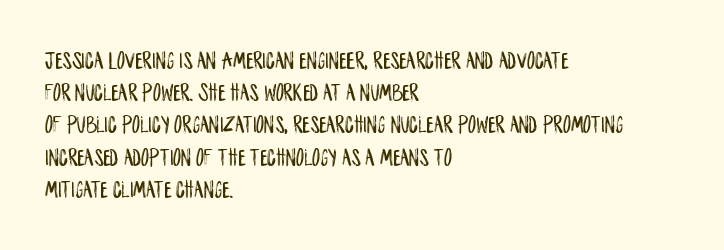
{"italic": "no", "underline": "no", "align": "left", "line_spacing": "normal", "line_spacing_ratio": 1.29, "letter_spacing": "normal", "letter_spacing_em": 0.0, "glyph_px": 25}
